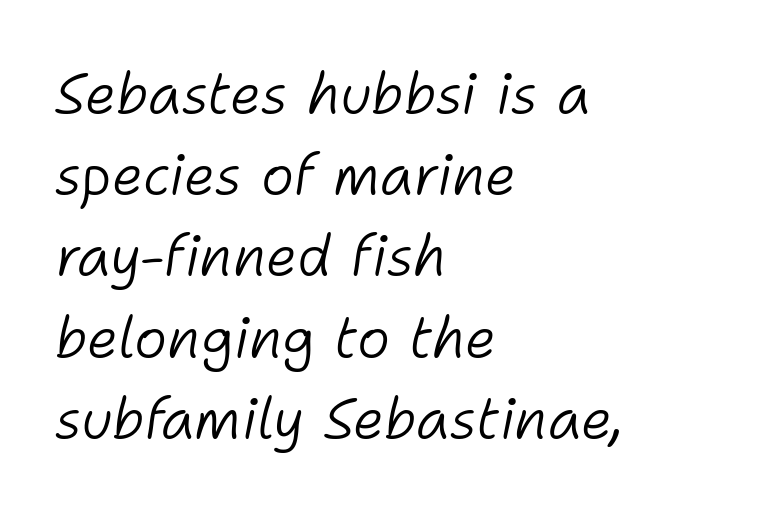
The image shows 56 px light type, italic (leaning right); set left-aligned, normal line spacing (1.45x), normal letter spacing, not underlined; low stroke contrast and a medium x-height.
